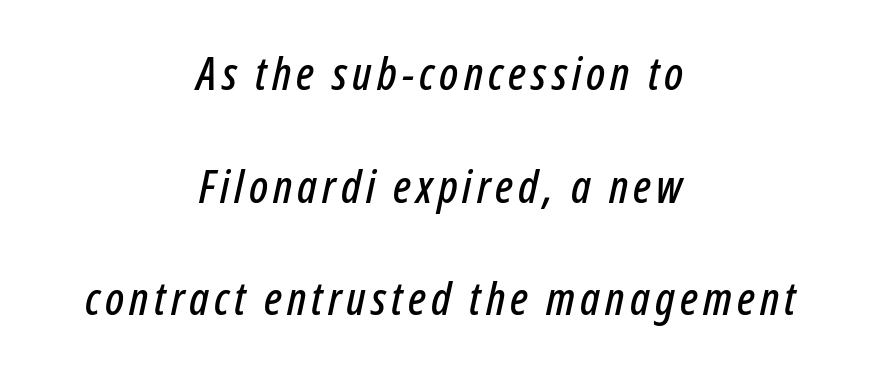
{"italic": "yes", "lean": "right", "slant_degrees": 12, "width": "condensed", "stroke_contrast": "low", "x_height": "medium", "monospaced": "no", "underline": "no", "align": "center", "line_spacing": "loose", "line_spacing_ratio": 2.45, "glyph_px": 46}
